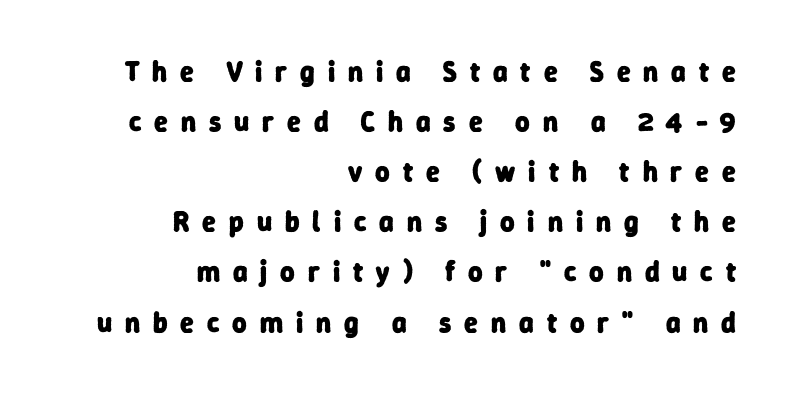
{"serif": "no", "bold": "yes", "weight": "heavy", "width": "normal", "stroke_contrast": "low", "x_height": "medium", "monospaced": "no", "underline": "no", "align": "right", "line_spacing_ratio": 1.79, "letter_spacing": "wide", "letter_spacing_em": 0.46, "glyph_px": 28}
